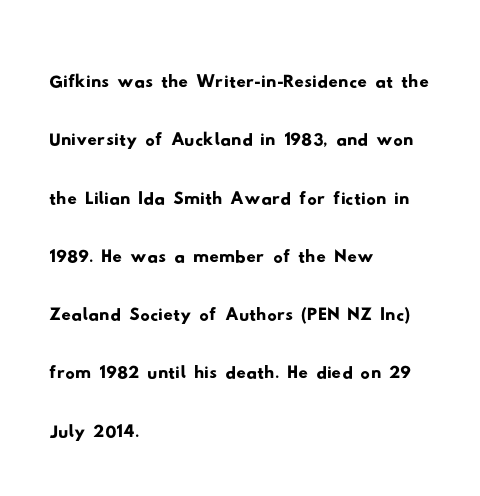
Q: Is the typeface a serif or a sans-serif typeface? A: Sans-serif.
Q: Is the text underlined? A: No.
Q: How is the paragraph aligned? A: Left-aligned.
Q: Is the spacing between letters normal or unusually wide? A: Normal.
Q: Width (condensed, normal, or wide)? A: Wide.
Q: Stroke contrast? A: Low.
Q: x-height? A: Small.
Q: Monospaced? A: No.
